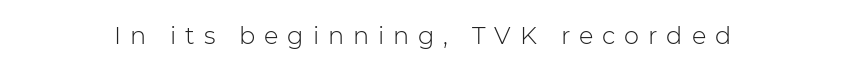
How are the letters spaced? Widely, with obvious added tracking. No chunkiness to these letters — they're not bold. Notice how the stems are strictly vertical — no italics here. The strip under each line holds only bare page.
